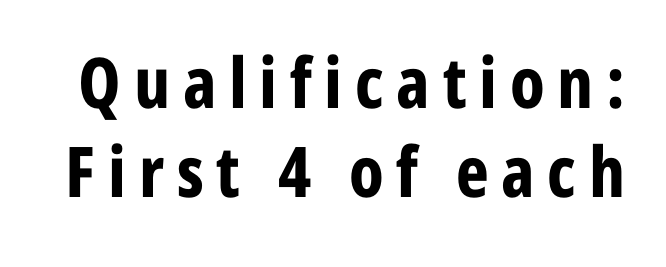
These lines carry a lot of weight — the face is fully bold. The lettering holds an erect, upright posture throughout. Do the characters align in a grid? No, the font is proportional. Any mark beneath the type? The region is blank.
